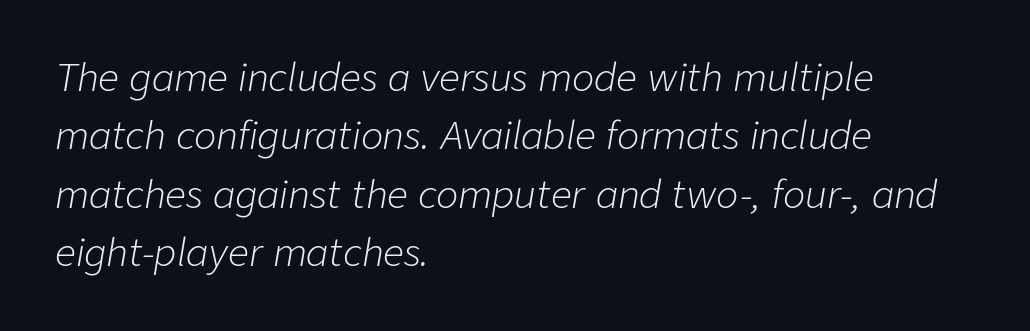
{"italic": "yes", "lean": "right", "slant_degrees": 9, "bold": "no", "weight": "light", "width": "normal", "stroke_contrast": "low", "x_height": "medium", "monospaced": "no", "underline": "no", "align": "left", "line_spacing": "normal", "line_spacing_ratio": 1.58, "letter_spacing": "normal", "letter_spacing_em": 0.0, "glyph_px": 37}
